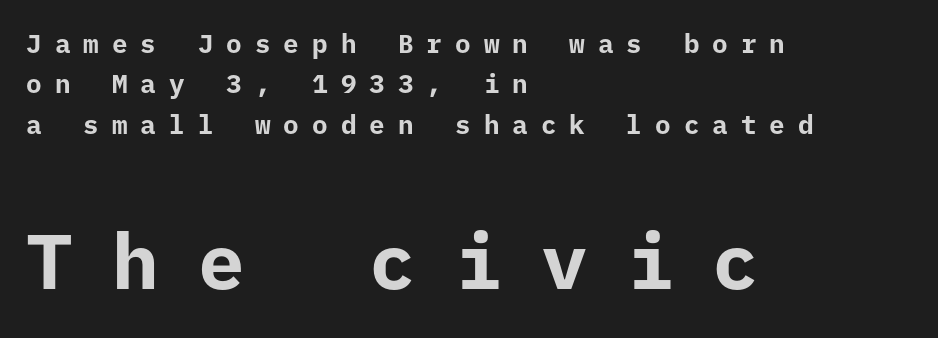
The image shows 78 px bold sans-serif type, upright, monospaced; set left-aligned, normal line spacing (1.55x), unusually wide letter spacing (+0.5 em), not underlined; the second (bottom) block is 3.0x larger; low stroke contrast and a medium x-height.
